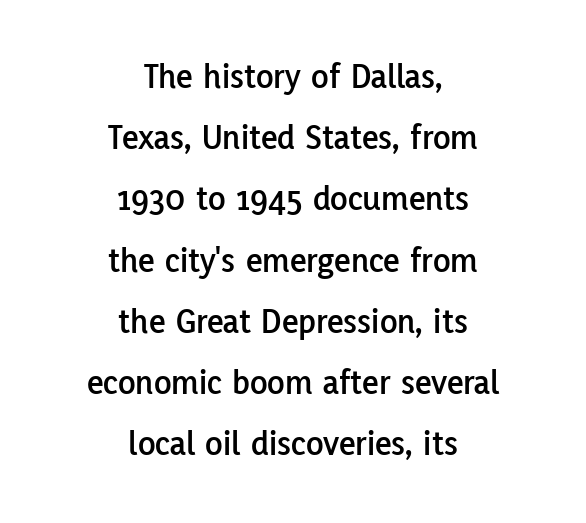
Descenders are the only things crossing below the line. The letters carry no serifs — their stems end cleanly without finishing strokes. Line spacing here is normal. Centered paragraph, ragged on both sides. Notice how the stems are strictly vertical — no italics here.
